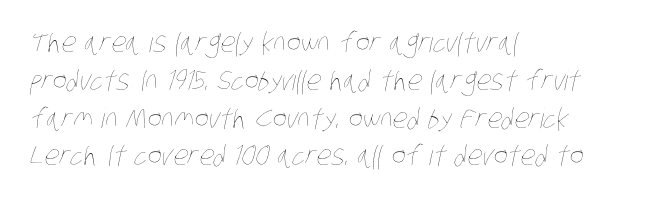
Bold? No — there's no thickening of the strokes. Quick note: interline space is typical. One-word summary of the alignment: left. Words float on clear page, feet unadorned.
